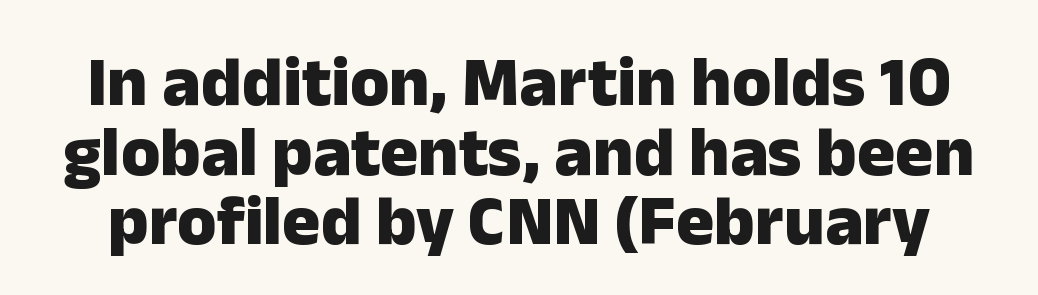
The image shows 71 px heavy sans-serif type, upright; set tight line spacing (0.98x), normal letter spacing, not underlined; low stroke contrast and a medium x-height.
